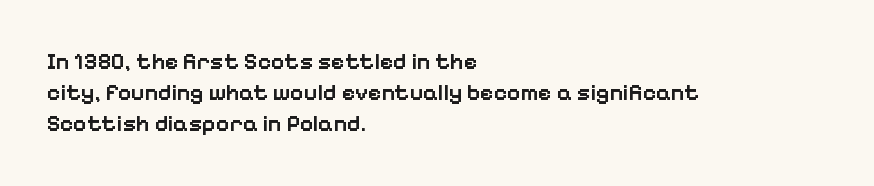
Q: Is the text bold? A: Semi-bold.
Q: Is the text italic (slanted)? A: No, it is upright.
Q: Is the text underlined? A: No.
Q: How is the paragraph aligned? A: Left-aligned.
Q: Is the spacing between letters normal or unusually wide? A: Normal.
Q: Is the spacing between lines tight, normal or loose? A: Normal.
